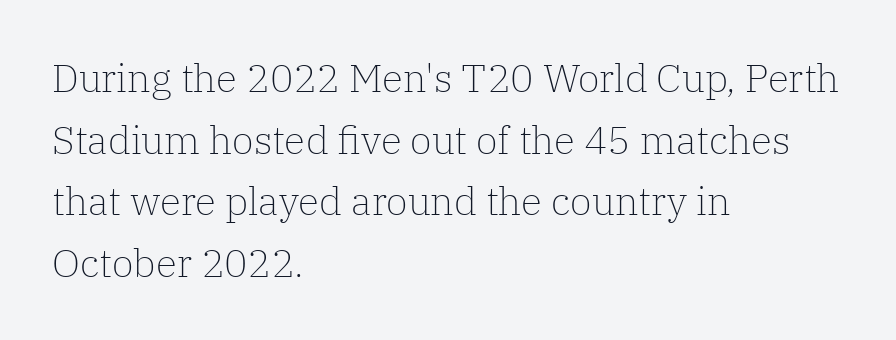
The image shows 39 px light serif type, upright; set left-aligned, normal line spacing (1.58x), normal letter spacing, not underlined; low stroke contrast and a medium x-height.
